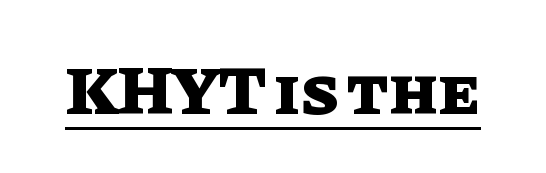
The image shows 69 px heavy type, upright; set normal letter spacing, underlined; low stroke contrast and a large x-height.
